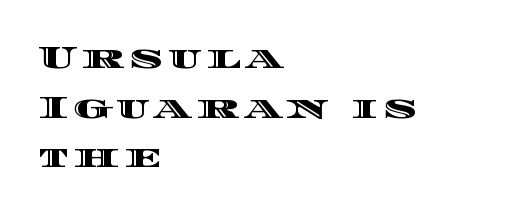
{"italic": "no", "width": "wide", "x_height": "large", "monospaced": "no", "underline": "no", "align": "left", "line_spacing": "normal", "line_spacing_ratio": 1.55, "glyph_px": 32}
